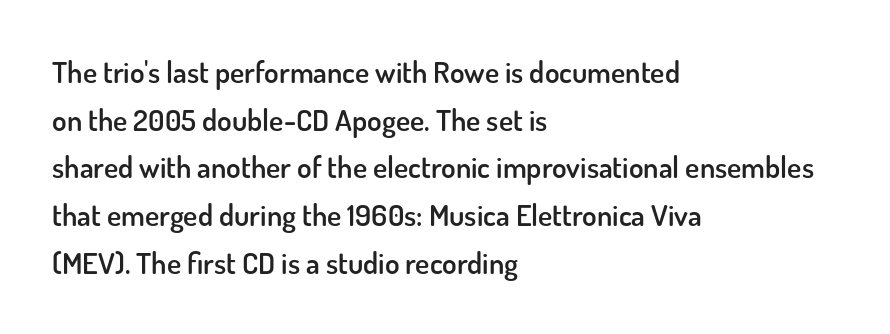
Q: Is the text bold? A: Semi-bold.
Q: Is the text italic (slanted)? A: No, it is upright.
Q: Is the typeface a serif or a sans-serif typeface? A: Sans-serif.
Q: Is the text underlined? A: No.
Q: How is the paragraph aligned? A: Left-aligned.
Q: Is the spacing between letters normal or unusually wide? A: Normal.
Q: Is the spacing between lines tight, normal or loose? A: Normal.
Q: Width (condensed, normal, or wide)? A: Normal.
Q: Stroke contrast? A: Low.
Q: x-height? A: Small.
Q: Monospaced? A: No.
